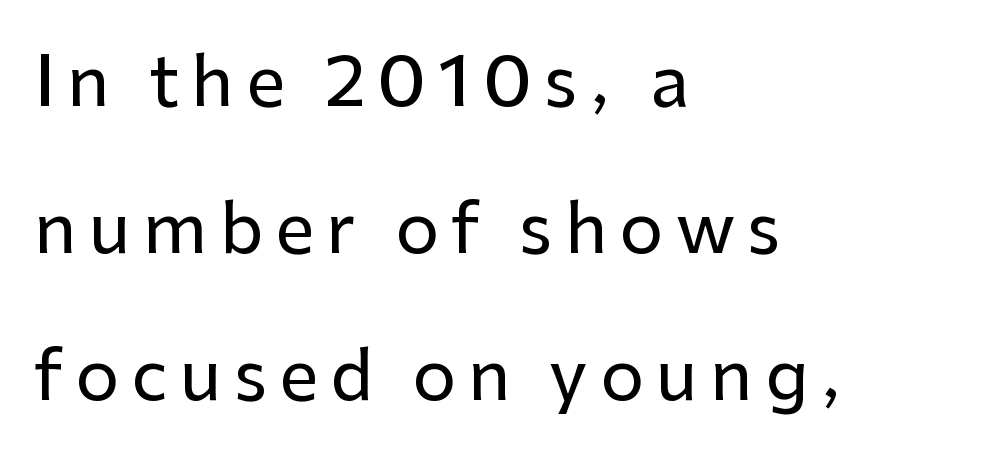
The image shows 69 px sans-serif type, upright; set left-aligned, loose line spacing (2.13x), not underlined; low stroke contrast and a medium x-height.
